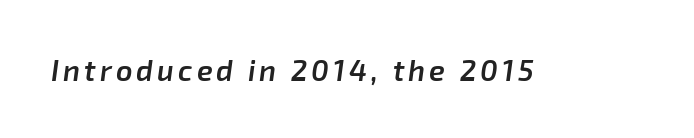
The image shows 29 px semibold type, italic (leaning right); set not underlined; low stroke contrast and a medium x-height.
